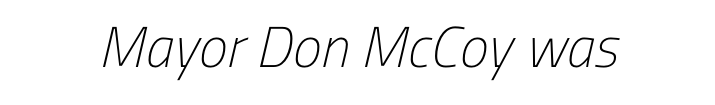
The image shows 58 px light, condensed sans-serif type; set normal letter spacing, not underlined; low stroke contrast and a medium x-height.
